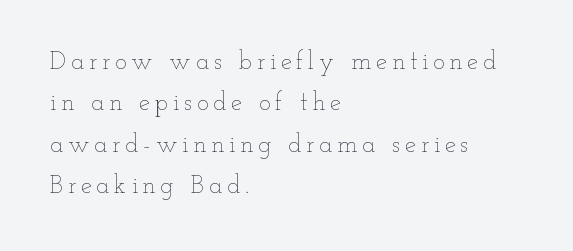
Q: Is the text bold? A: No.
Q: Is the text italic (slanted)? A: No, it is upright.
Q: Is the text underlined? A: No.
Q: How is the paragraph aligned? A: Left-aligned.
Q: Is the spacing between lines tight, normal or loose? A: Normal.
